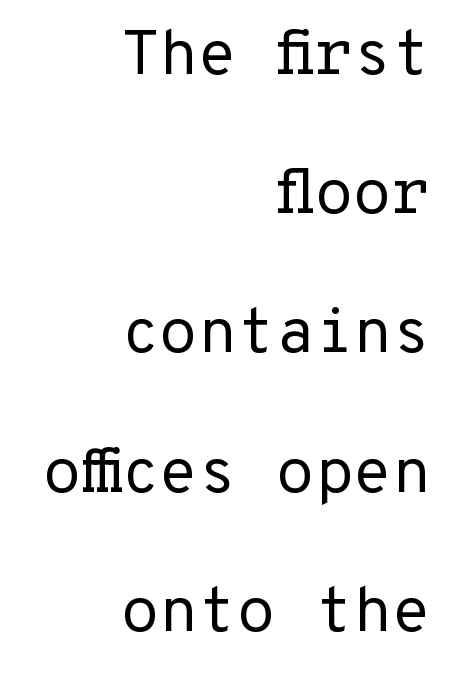
No word sits above an underline. The designer dialed line spacing up above the default. The compositor pushed each line to the right boundary. Every stem runs plumb, perpendicular to the baseline. The typesetting does not lean heavy: it is not bold.
